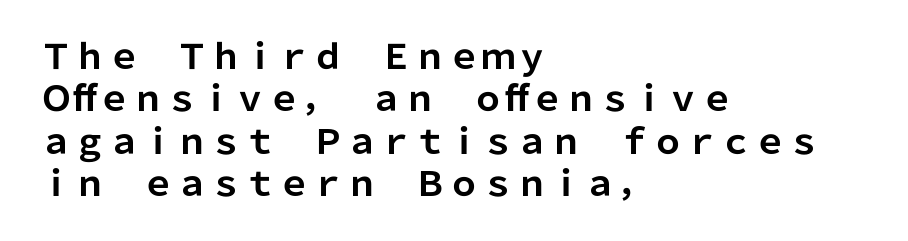
In terms of leading, this rendering sits right in the middle. Each line starts at the same left margin while the right side varies. This is the regular roman posture of the typeface. This is heavy type, rendered in bold. Unmarked baselines from the first word to the last.
